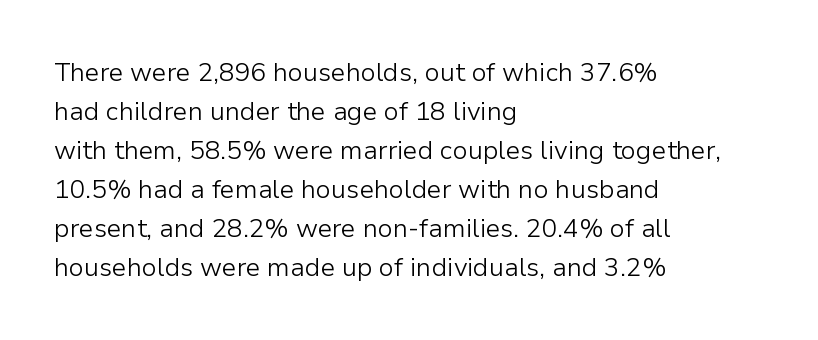
The image shows 26 px text type, upright; set left-aligned, normal line spacing (1.5x), normal letter spacing, not underlined.
